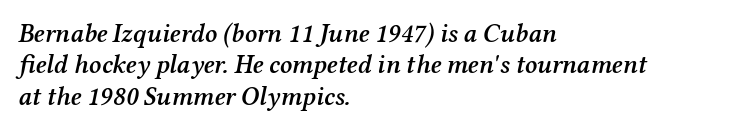
Q: Is the text bold? A: Semi-bold.
Q: Is the text italic (slanted)? A: Yes, it leans right by about 12 degrees.
Q: Is the text underlined? A: No.
Q: How is the paragraph aligned? A: Left-aligned.
Q: Is the spacing between letters normal or unusually wide? A: Normal.
